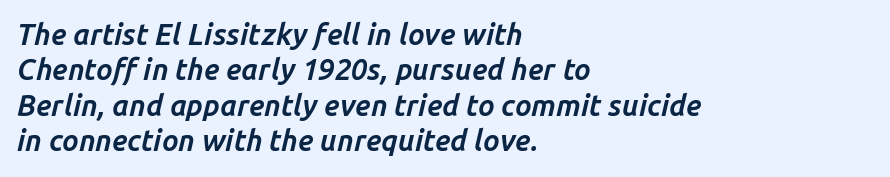
The image shows 29 px bold type, italic (leaning right); set left-aligned, line spacing 1.22x, normal letter spacing, not underlined; low stroke contrast and a medium x-height.
